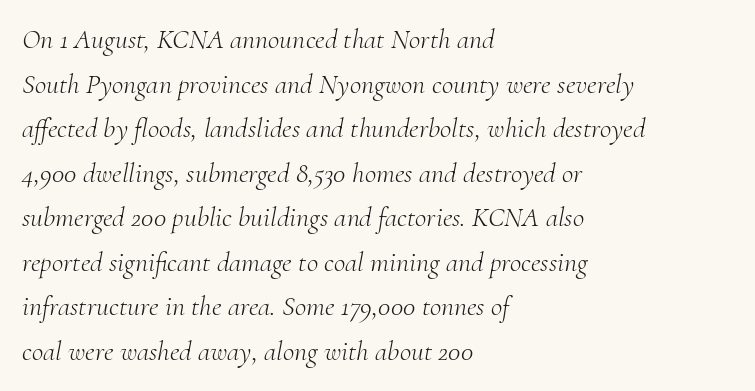
{"serif": "yes", "italic": "yes", "lean": "right", "slant_degrees": 10, "bold": "no", "weight": "light", "width": "normal", "stroke_contrast": "medium", "x_height": "small", "monospaced": "no", "underline": "no", "align": "left", "line_spacing": "normal", "line_spacing_ratio": 1.59, "letter_spacing": "normal", "letter_spacing_em": 0.0, "glyph_px": 28}
